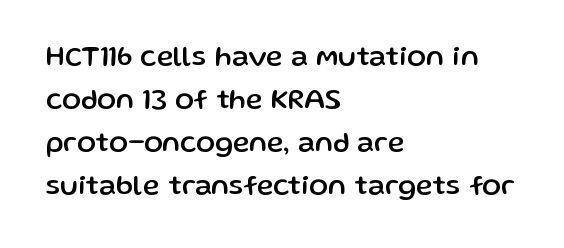
Vertically, the passage feels balanced, rows spaced as you'd expect. What kind of face is this? One without serifs — a sans. Here the designer chose a conventional face with non-uniform glyph widths. Look at the tracking — it's just the regular setting, nothing added. Designer's note — italics off, roman on.
